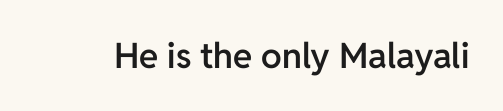
{"serif": "no", "italic": "no", "bold": "semi", "weight": "semibold", "width": "normal", "stroke_contrast": "low", "x_height": "medium", "monospaced": "no", "underline": "no", "letter_spacing": "normal", "letter_spacing_em": 0.0, "glyph_px": 35}
